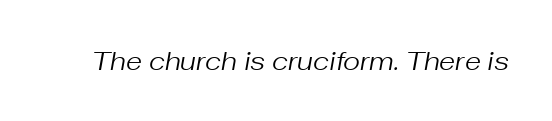
Q: Is the text bold? A: No.
Q: Is the text italic (slanted)? A: Yes, it leans right by about 10 degrees.
Q: Is the text underlined? A: No.
Q: Is the spacing between letters normal or unusually wide? A: Normal.
